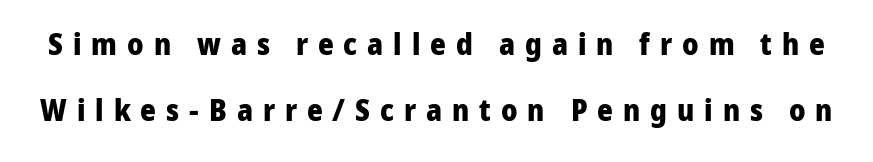
You could fit nearly another row in the gap between these rows. Do the characters align in a grid? No, the font is proportional. How heavy is the stroke? Heavy — this is a bold. Style check: upright.
